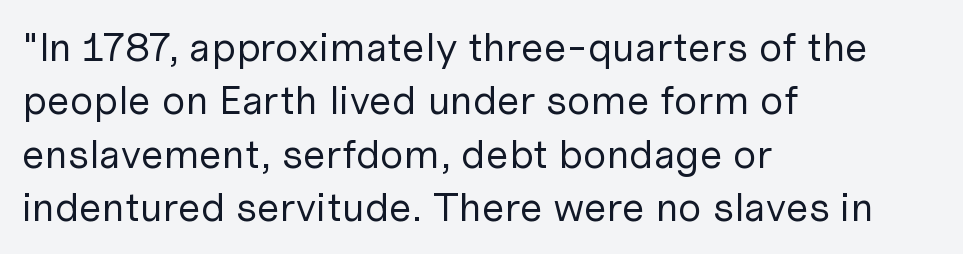
{"serif": "no", "italic": "no", "bold": "no", "weight": "regular", "width": "normal", "stroke_contrast": "low", "x_height": "medium", "monospaced": "no", "underline": "no", "align": "left", "line_spacing": "normal", "line_spacing_ratio": 1.3, "letter_spacing": "normal", "letter_spacing_em": 0.0, "glyph_px": 41}
